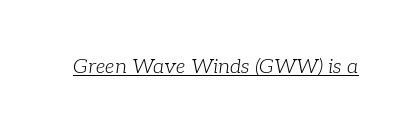
The image shows 20 px text type, italic (leaning right); set normal letter spacing, underlined.
